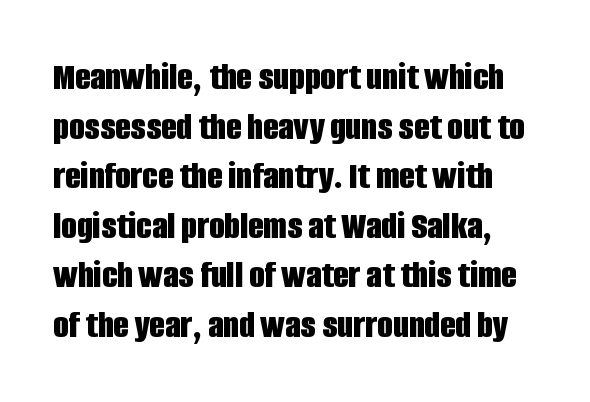
Q: Is the text bold? A: Yes.
Q: Is the text italic (slanted)? A: No, it is upright.
Q: Is the typeface a serif or a sans-serif typeface? A: Sans-serif.
Q: Is the text underlined? A: No.
Q: Is the spacing between letters normal or unusually wide? A: Normal.
Q: Width (condensed, normal, or wide)? A: Condensed.
Q: Stroke contrast? A: Low.
Q: x-height? A: Large.
Q: Monospaced? A: No.
